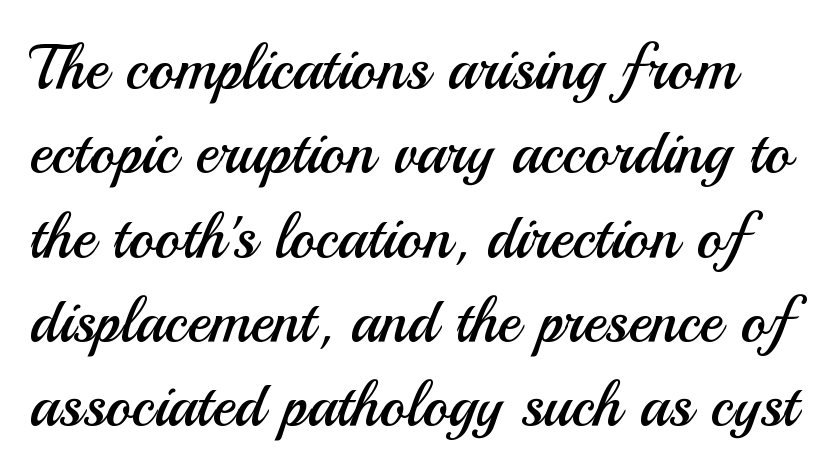
{"serif": "no", "bold": "no", "weight": "regular", "width": "normal", "stroke_contrast": "medium", "x_height": "small", "monospaced": "no", "underline": "no", "line_spacing": "normal", "line_spacing_ratio": 1.36, "letter_spacing": "normal", "letter_spacing_em": 0.0, "glyph_px": 62}
